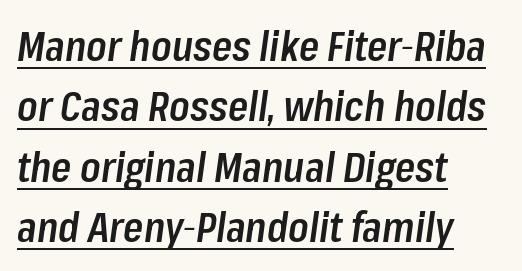
This is the in-between weight designers call semibold or demi. How would I describe the line gaps? Plain and ordinary. Each letter keeps its own natural width here, so spacing adapts to shape. Honestly, the letter spacing is just normal — you wouldn't notice it.
